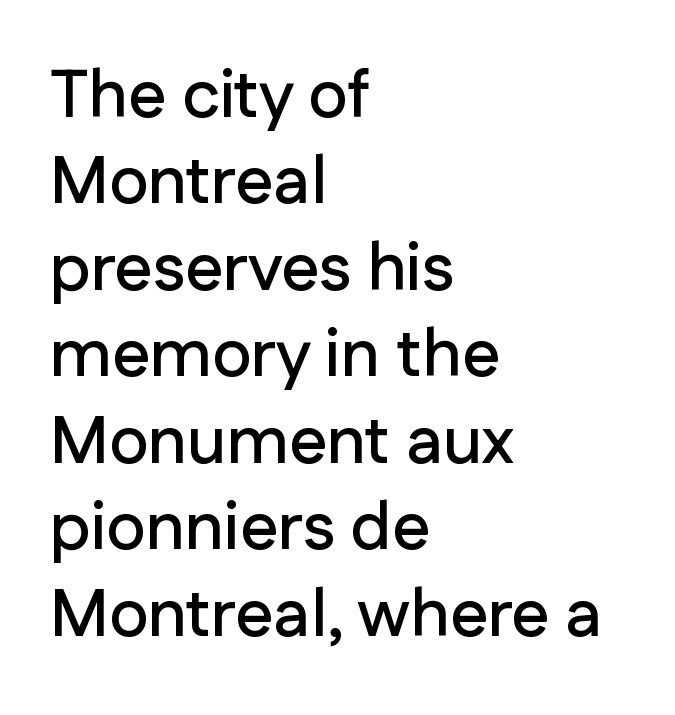
Q: Is the text italic (slanted)? A: No, it is upright.
Q: Is the typeface a serif or a sans-serif typeface? A: Sans-serif.
Q: Is the text underlined? A: No.
Q: How is the paragraph aligned? A: Left-aligned.
Q: Is the spacing between letters normal or unusually wide? A: Normal.
Q: Is the spacing between lines tight, normal or loose? A: Normal.
Q: Width (condensed, normal, or wide)? A: Normal.
Q: Stroke contrast? A: Low.
Q: x-height? A: Medium.
Q: Monospaced? A: No.
